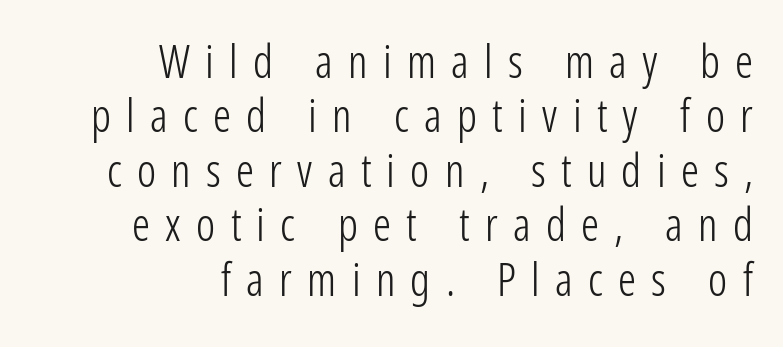
The image shows 45 px light, condensed sans-serif type, upright; set right-aligned, line spacing 1.21x, unusually wide letter spacing (+0.34 em), not underlined; low stroke contrast and a medium x-height.
